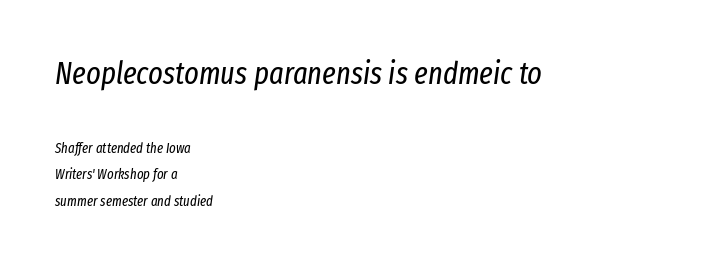
Q: Is the text bold? A: No.
Q: Is the text italic (slanted)? A: Yes, it leans right by about 8 degrees.
Q: Is the text underlined? A: No.
Q: How is the paragraph aligned? A: Left-aligned.
Q: Is the spacing between letters normal or unusually wide? A: Normal.
Q: Is the spacing between lines tight, normal or loose? A: Loose.
Q: Which block of text is set in a larger size, the first (top) or the second (bottom)? A: The first (top) one.
Q: Width (condensed, normal, or wide)? A: Condensed.
Q: Stroke contrast? A: Low.
Q: x-height? A: Medium.
Q: Monospaced? A: No.
